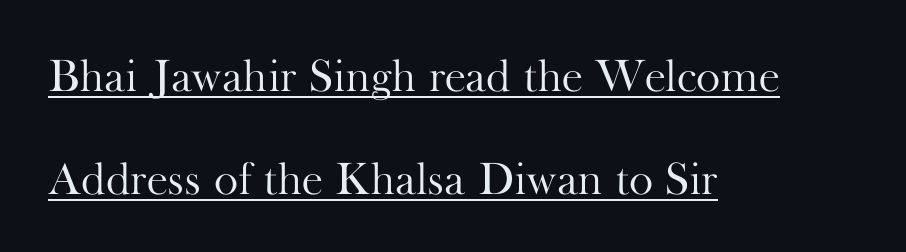
Q: Is the text bold? A: No.
Q: Is the text italic (slanted)? A: No, it is upright.
Q: Is the typeface a serif or a sans-serif typeface? A: Serif.
Q: Is the text underlined? A: Yes.
Q: How is the paragraph aligned? A: Left-aligned.
Q: Is the spacing between letters normal or unusually wide? A: Normal.
Q: Is the spacing between lines tight, normal or loose? A: Loose.
Q: Width (condensed, normal, or wide)? A: Normal.
Q: Stroke contrast? A: High.
Q: x-height? A: Small.
Q: Monospaced? A: No.
